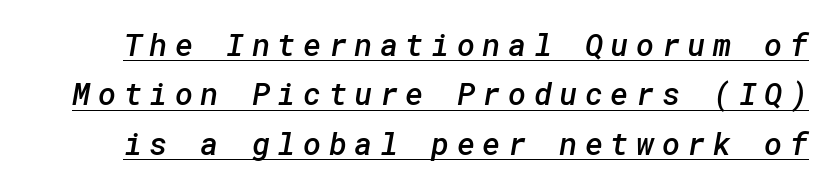
The image shows 31 px semibold sans-serif type; set normal line spacing (1.59x), unusually wide letter spacing (+0.24 em), underlined; low stroke contrast and a medium x-height.
